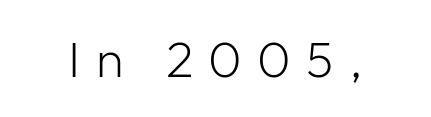
The image shows 51 px light sans-serif type, upright; set unusually wide letter spacing (+0.3 em), not underlined; low stroke contrast and a medium x-height.
